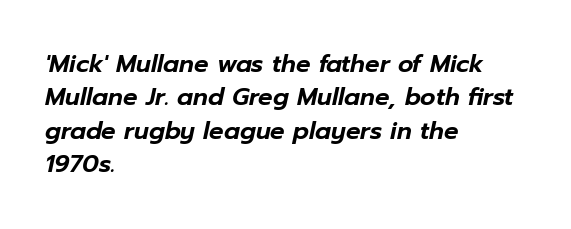
This sample keeps an unexceptional amount of space between lines. These lines are set flush left with a ragged right edge. Unmarked baselines from the first word to the last. Slant detected: the letters are inclined. There is no visible air inserted between adjacent glyphs.
